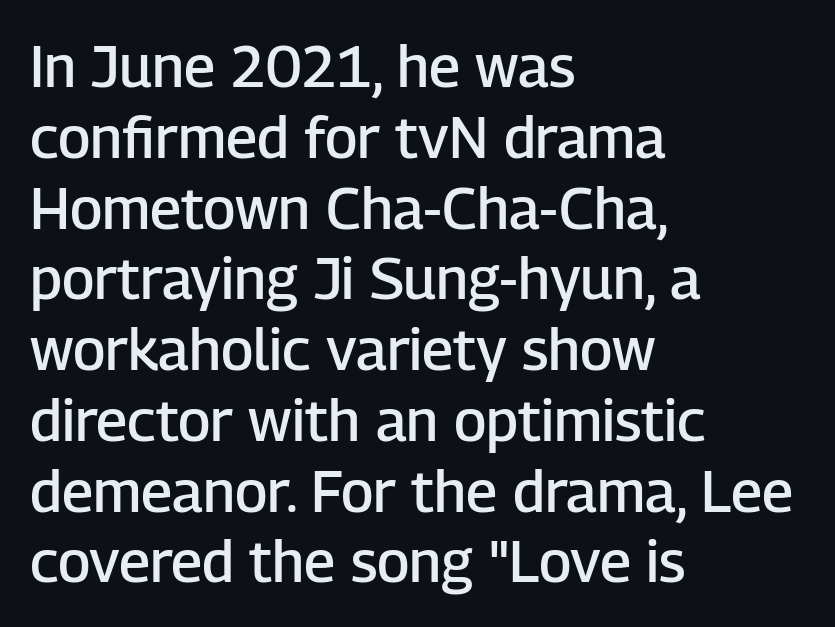
The image shows 58 px semibold sans-serif type, upright; set left-aligned, line spacing 1.22x, normal letter spacing, not underlined; low stroke contrast and a medium x-height.
